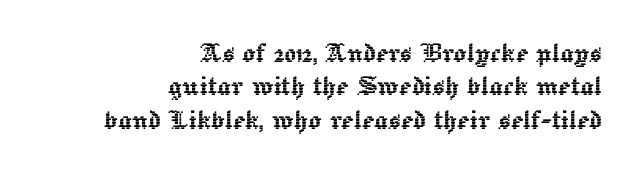
{"italic": "no", "width": "normal", "x_height": "medium", "monospaced": "no", "underline": "no", "align": "right", "line_spacing": "tight", "line_spacing_ratio": 1.01, "letter_spacing": "normal", "letter_spacing_em": 0.0, "glyph_px": 33}
